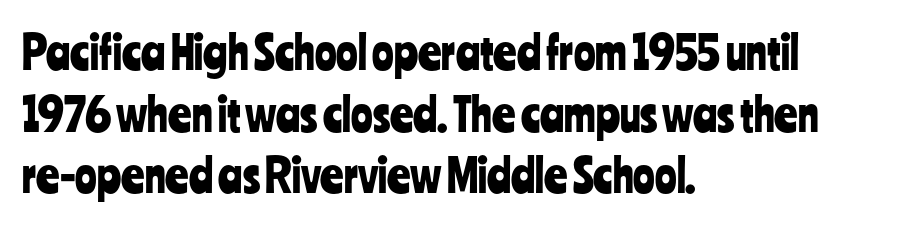
Each word holds together tightly as a unit, with standard inter-letter gaps. The type family on display is of the sans-serif kind. A typesetter would call this proportional, since set widths differ per character. The space beneath each line is pristine and unruled.
